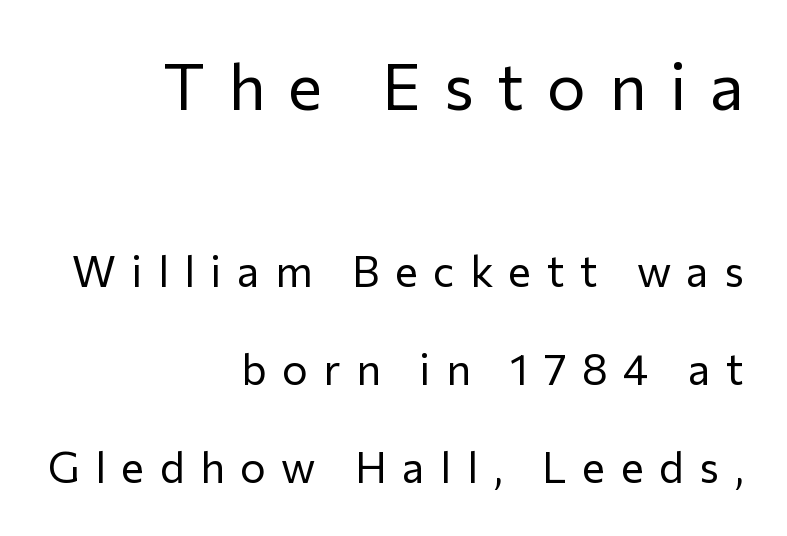
Check the space under the baseline: it is left empty. Stroke mass is kept to a normal reading level or below. You could only call the tracking loose — the letters float apart. A typesetter would call this proportional, since set widths differ per character.
